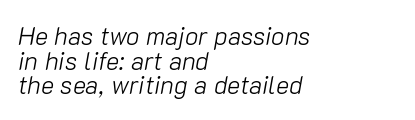
The image shows 25 px text type, italic (leaning right); set left-aligned, tight line spacing (0.99x), normal letter spacing, not underlined.
